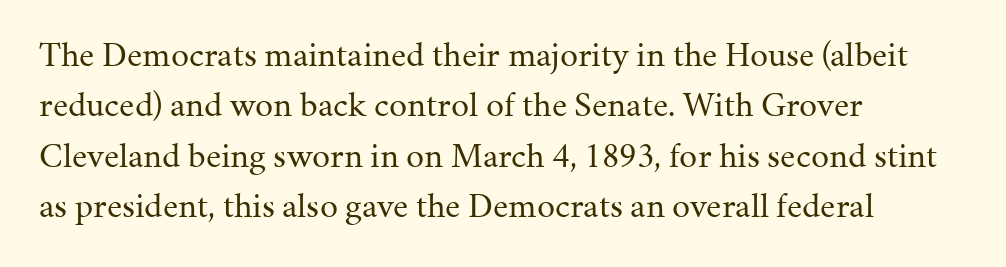
{"serif": "yes", "italic": "no", "bold": "no", "weight": "regular", "width": "normal", "stroke_contrast": "medium", "x_height": "medium", "monospaced": "no", "underline": "no", "align": "left", "line_spacing": "normal", "line_spacing_ratio": 1.4, "letter_spacing": "normal", "letter_spacing_em": 0.0, "glyph_px": 36}
